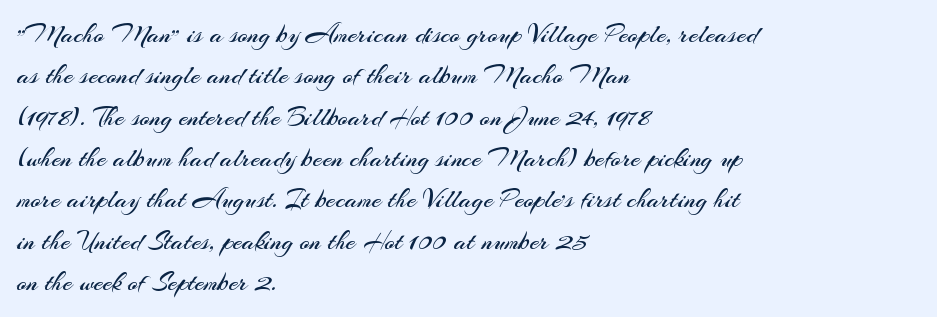
Q: Is the text bold? A: No.
Q: Is the text italic (slanted)? A: Yes.
Q: Is the text underlined? A: No.
Q: How is the paragraph aligned? A: Left-aligned.
Q: Is the spacing between letters normal or unusually wide? A: Normal.
Q: Is the spacing between lines tight, normal or loose? A: Normal.
